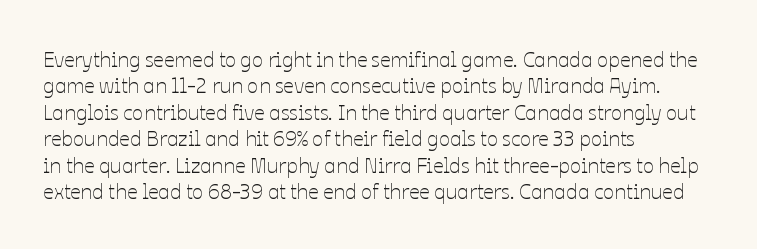
Q: Is the text bold? A: No.
Q: Is the text italic (slanted)? A: No, it is upright.
Q: Is the text underlined? A: No.
Q: How is the paragraph aligned? A: Left-aligned.
Q: Is the spacing between letters normal or unusually wide? A: Normal.
Q: Is the spacing between lines tight, normal or loose? A: Normal.
